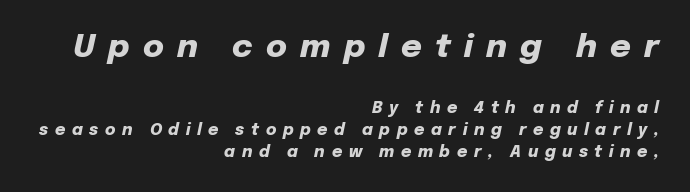
Q: Is the text bold? A: Yes.
Q: Is the text italic (slanted)? A: Yes, it leans right by about 12 degrees.
Q: Is the text underlined? A: No.
Q: How is the paragraph aligned? A: Right-aligned.
Q: Is the spacing between letters normal or unusually wide? A: Unusually wide.
Q: Is the spacing between lines tight, normal or loose? A: Normal.
Q: Which block of text is set in a larger size, the first (top) or the second (bottom)? A: The first (top) one.
Q: Width (condensed, normal, or wide)? A: Normal.
Q: Stroke contrast? A: Low.
Q: x-height? A: Medium.
Q: Monospaced? A: No.
